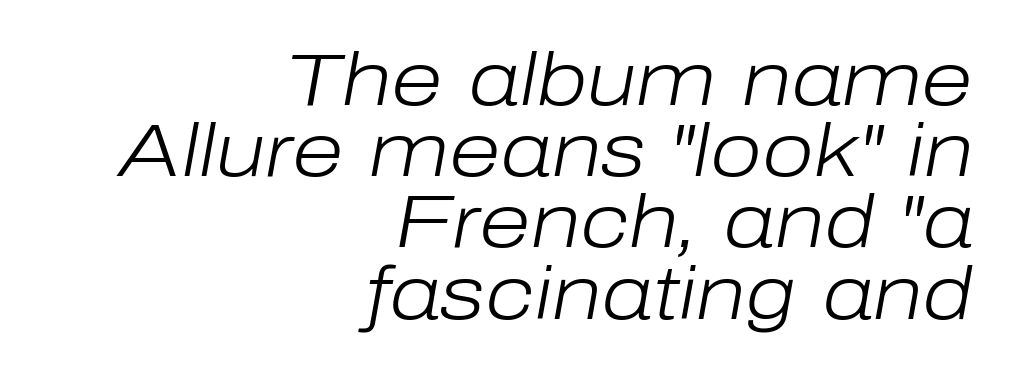
{"italic": "yes", "lean": "right", "slant_degrees": 10, "bold": "no", "weight": "light", "width": "normal", "stroke_contrast": "low", "x_height": "medium", "monospaced": "no", "underline": "no", "align": "right", "line_spacing": "tight", "line_spacing_ratio": 0.95, "letter_spacing": "normal", "letter_spacing_em": 0.0, "glyph_px": 75}
